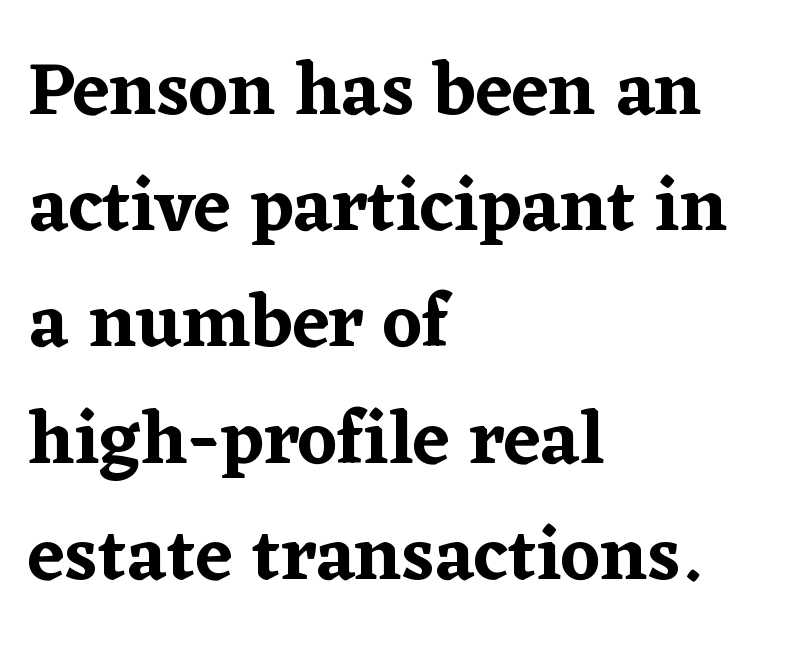
{"serif": "yes", "italic": "no", "width": "normal", "stroke_contrast": "low", "x_height": "medium", "monospaced": "no", "underline": "no", "align": "left", "line_spacing": "normal", "line_spacing_ratio": 1.55, "letter_spacing": "normal", "letter_spacing_em": 0.0, "glyph_px": 75}
